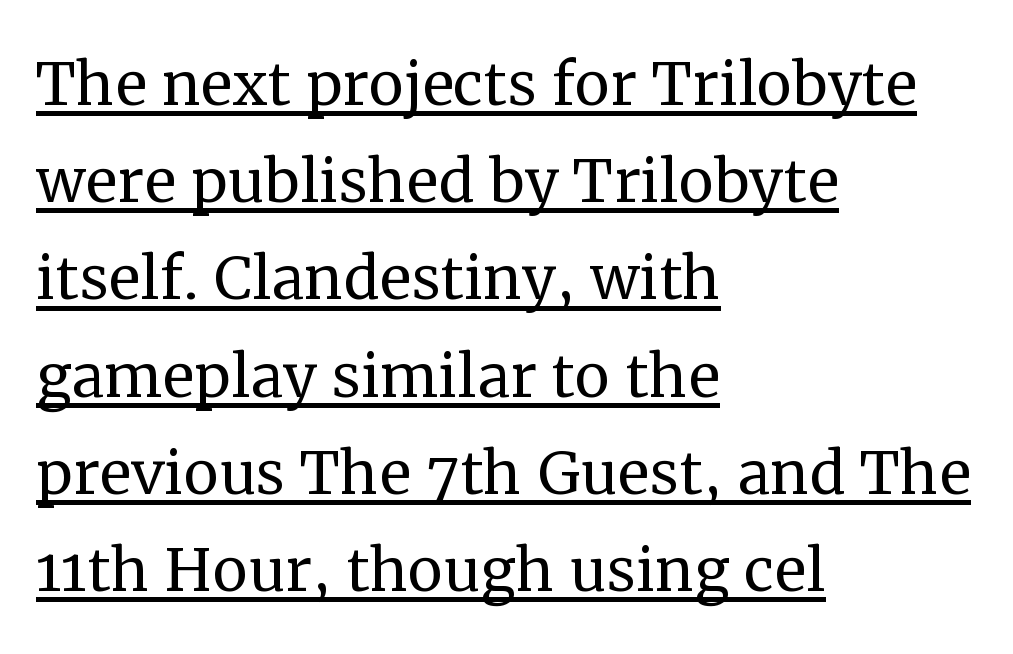
The line texture is even and compact thanks to regular tracking. Here the designer chose a conventional face with non-uniform glyph widths. Regarding serifs, this sample has them. The font's upright variant was chosen for this text.
